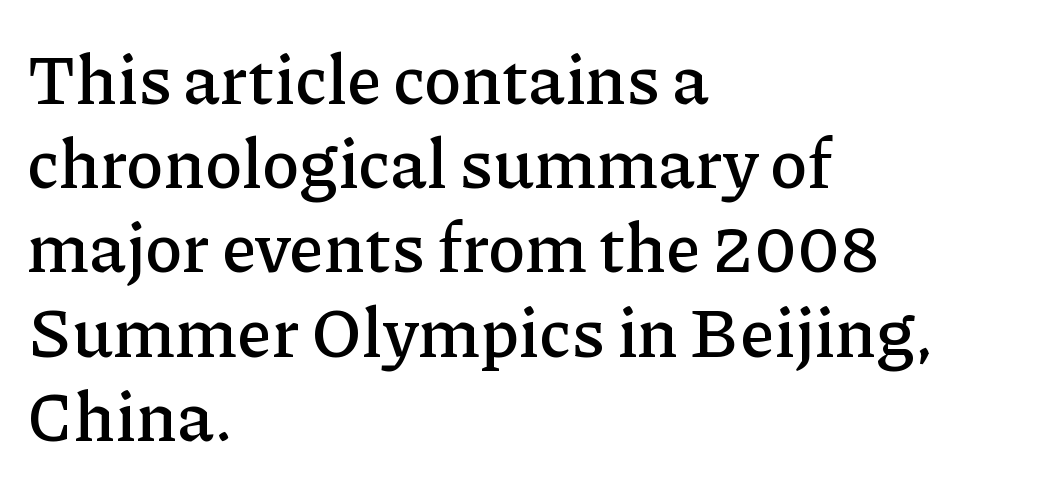
Q: Is the text italic (slanted)? A: No, it is upright.
Q: Is the typeface a serif or a sans-serif typeface? A: Serif.
Q: Is the text underlined? A: No.
Q: How is the paragraph aligned? A: Left-aligned.
Q: Is the spacing between letters normal or unusually wide? A: Normal.
Q: Width (condensed, normal, or wide)? A: Normal.
Q: Stroke contrast? A: Low.
Q: x-height? A: Medium.
Q: Monospaced? A: No.
